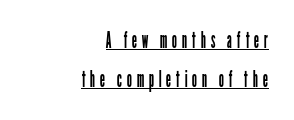
The string is rendered with underlining switched on. The lettering holds an erect, upright posture throughout. Honestly, the letter spacing is so wide it's the main thing you notice. Line spacing here is normal. The letters look calm and open, with moderate or lighter stems.
